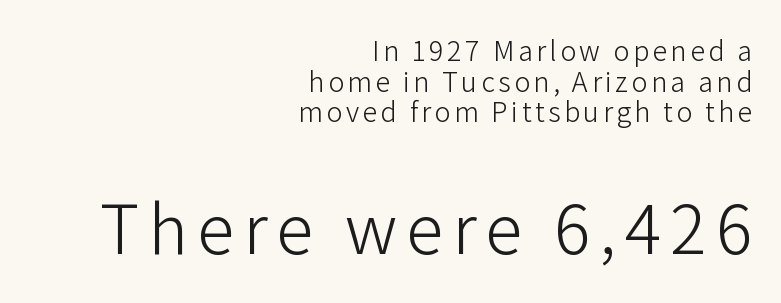
Q: Is the text bold? A: No.
Q: Is the text italic (slanted)? A: No, it is upright.
Q: Is the typeface a serif or a sans-serif typeface? A: Sans-serif.
Q: Is the text underlined? A: No.
Q: How is the paragraph aligned? A: Right-aligned.
Q: Is the spacing between lines tight, normal or loose? A: Tight.
Q: Which block of text is set in a larger size, the first (top) or the second (bottom)? A: The second (bottom) one.
Q: Width (condensed, normal, or wide)? A: Normal.
Q: Stroke contrast? A: Low.
Q: x-height? A: Medium.
Q: Monospaced? A: No.
